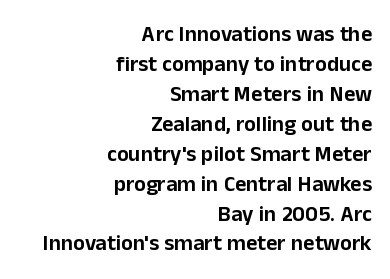
Q: Is the text italic (slanted)? A: No, it is upright.
Q: Is the text underlined? A: No.
Q: How is the paragraph aligned? A: Right-aligned.
Q: Is the spacing between letters normal or unusually wide? A: Normal.
Q: Is the spacing between lines tight, normal or loose? A: Normal.
